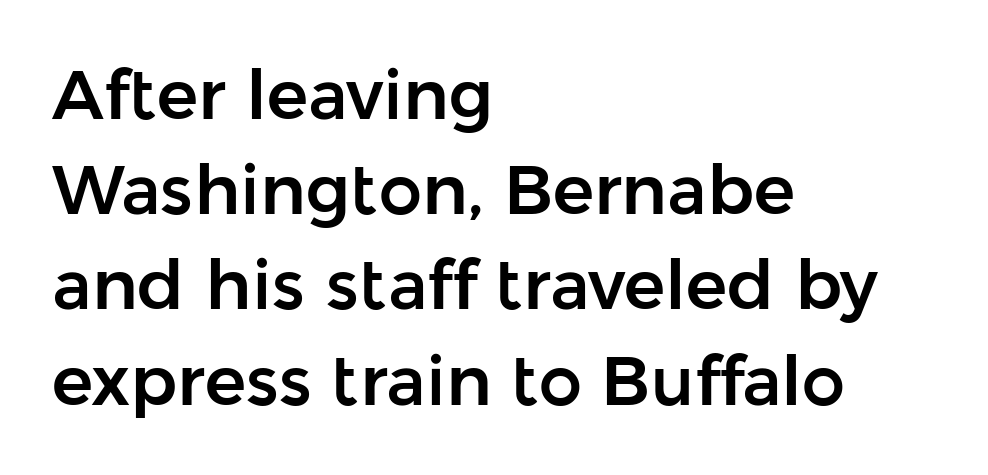
{"serif": "no", "italic": "no", "width": "normal", "stroke_contrast": "low", "x_height": "medium", "monospaced": "no", "underline": "no", "align": "left", "line_spacing": "normal", "line_spacing_ratio": 1.38, "letter_spacing": "normal", "letter_spacing_em": 0.0, "glyph_px": 69}
